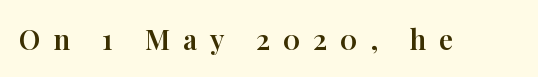
The image shows 28 px serif type, upright; set unusually wide letter spacing (+0.45 em), not underlined; high stroke contrast and a medium x-height.
